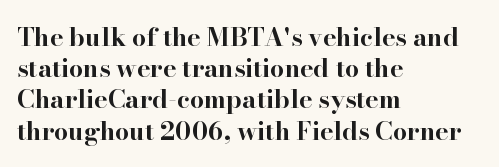
{"italic": "no", "bold": "yes", "underline": "no", "align": "left", "line_spacing": "normal", "line_spacing_ratio": 1.25, "letter_spacing": "normal", "letter_spacing_em": 0.0, "glyph_px": 25}
